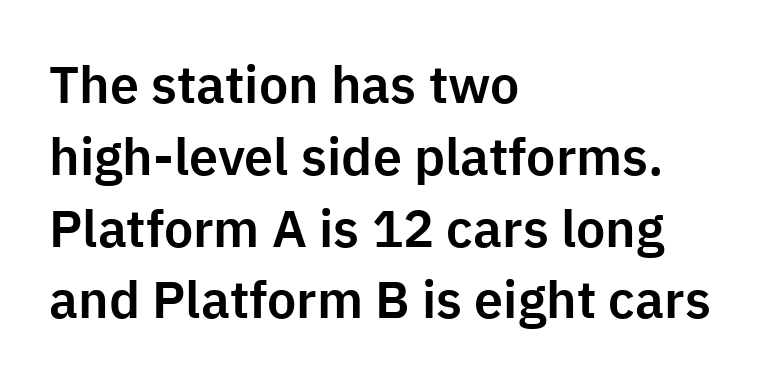
The ragged edge is on the right, which tells us the setting is flush left. Observe the absence of serifs on each vertical stroke in this sample. This sample uses an upright cut, with every glyph sitting square on the baseline. Check the space under the baseline: it is left empty.
